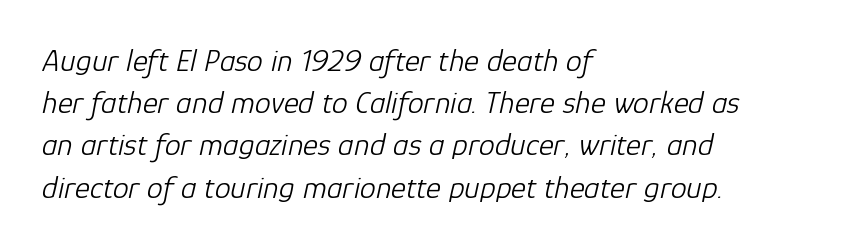
Only glyphs here, with clear space below each row. A normal amount of white space separates one row of letters from the next. The passage shown is not bold in any degree. Looks like regular typesetting: each glyph gets only the width it needs. Teacher's note: observe the even left margin — that is flush-left alignment. The specimen reads as italic at a glance.
